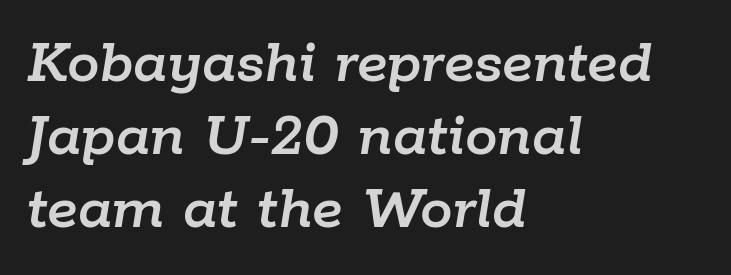
Q: Is the text italic (slanted)? A: Yes, it leans right by about 9 degrees.
Q: Is the text underlined? A: No.
Q: How is the paragraph aligned? A: Left-aligned.
Q: Is the spacing between letters normal or unusually wide? A: Normal.
Q: Is the spacing between lines tight, normal or loose? A: Tight.
Q: Width (condensed, normal, or wide)? A: Normal.
Q: Stroke contrast? A: Low.
Q: x-height? A: Medium.
Q: Monospaced? A: No.
